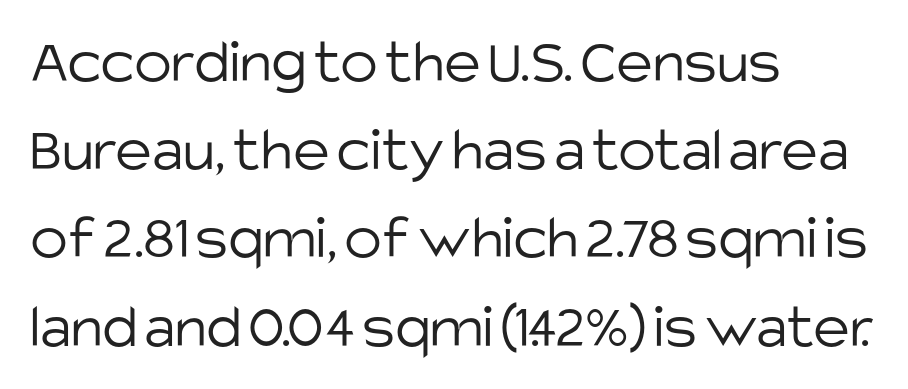
The image shows 63 px light sans-serif type, upright; set left-aligned, normal line spacing (1.4x), normal letter spacing, not underlined; low stroke contrast and a large x-height.
